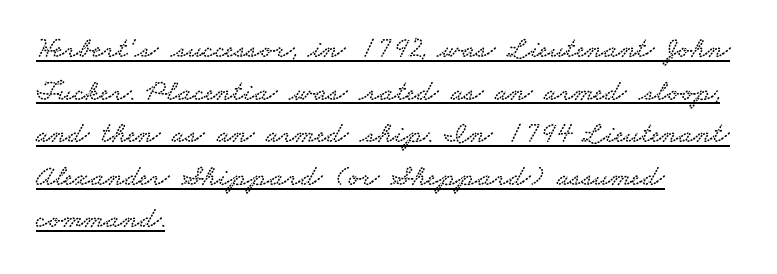
Q: Is the text underlined? A: Yes.
Q: How is the paragraph aligned? A: Left-aligned.
Q: Is the spacing between letters normal or unusually wide? A: Normal.
Q: Is the spacing between lines tight, normal or loose? A: Normal.
Q: Width (condensed, normal, or wide)? A: Wide.
Q: Stroke contrast? A: Low.
Q: x-height? A: Small.
Q: Monospaced? A: No.
